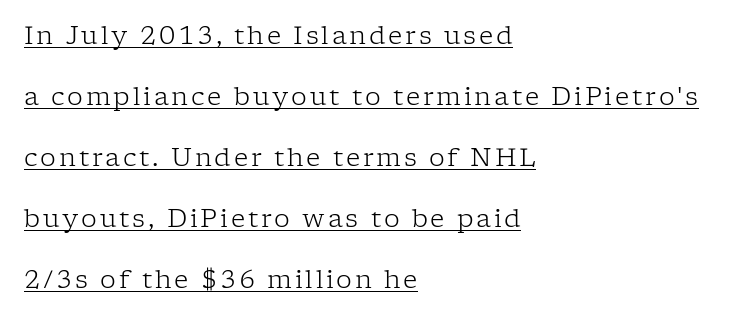
Q: Is the text bold? A: No.
Q: Is the text italic (slanted)? A: No, it is upright.
Q: Is the text underlined? A: Yes.
Q: How is the paragraph aligned? A: Left-aligned.
Q: Is the spacing between lines tight, normal or loose? A: Loose.
